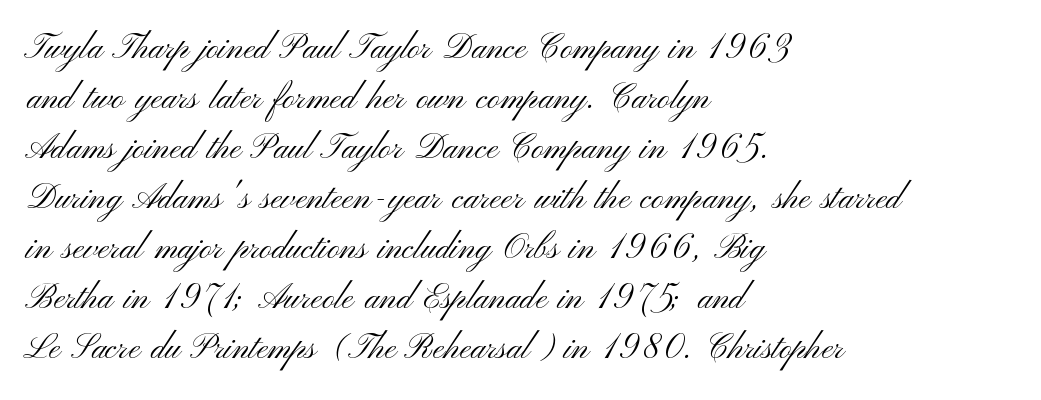
{"serif": "no", "bold": "no", "weight": "light", "width": "wide", "stroke_contrast": "medium", "x_height": "small", "monospaced": "no", "underline": "no", "align": "left", "line_spacing": "normal", "line_spacing_ratio": 1.47, "letter_spacing": "normal", "letter_spacing_em": 0.0, "glyph_px": 34}
